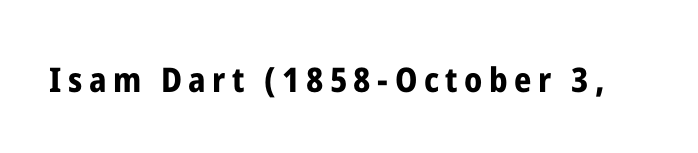
{"serif": "no", "italic": "no", "bold": "yes", "weight": "bold", "width": "condensed", "stroke_contrast": "low", "x_height": "medium", "monospaced": "no", "underline": "no", "glyph_px": 34}
